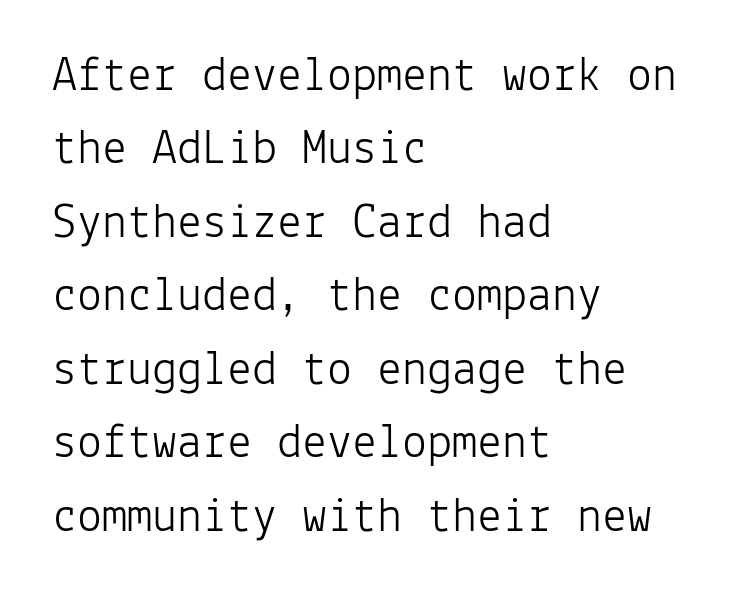
{"serif": "no", "italic": "no", "bold": "no", "weight": "light", "width": "normal", "stroke_contrast": "low", "x_height": "medium", "monospaced": "yes", "underline": "no", "align": "left", "line_spacing": "normal", "line_spacing_ratio": 1.47, "letter_spacing": "normal", "letter_spacing_em": 0.0, "glyph_px": 50}
